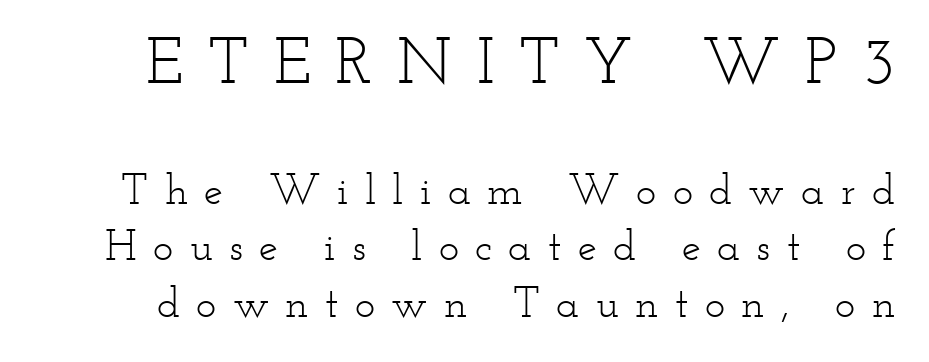
{"serif": "yes", "italic": "no", "bold": "no", "weight": "light", "width": "wide", "stroke_contrast": "low", "x_height": "small", "monospaced": "no", "underline": "no", "line_spacing": "normal", "line_spacing_ratio": 1.31, "letter_spacing": "wide", "letter_spacing_em": 0.38, "larger_block": "first", "size_ratio": 1.51, "glyph_px": 65}
